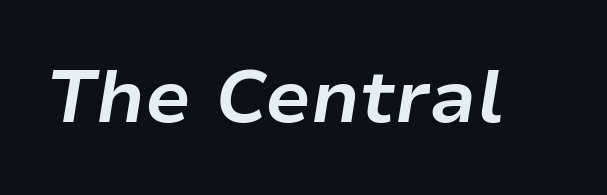
{"italic": "yes", "lean": "right", "slant_degrees": 9, "bold": "yes", "weight": "bold", "width": "normal", "stroke_contrast": "low", "x_height": "medium", "monospaced": "no", "underline": "no", "letter_spacing": "normal", "letter_spacing_em": 0.0, "glyph_px": 75}
